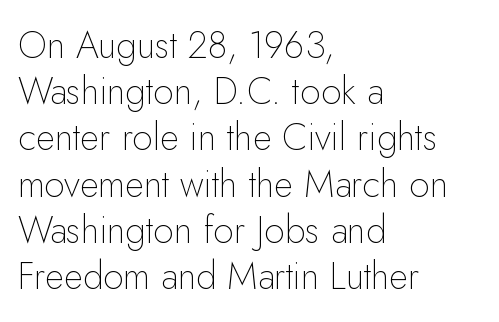
{"serif": "no", "italic": "no", "bold": "no", "weight": "thin", "width": "normal", "stroke_contrast": "low", "x_height": "small", "monospaced": "no", "underline": "no", "align": "left", "line_spacing": "normal", "line_spacing_ratio": 1.25, "letter_spacing": "normal", "letter_spacing_em": 0.0, "glyph_px": 37}
